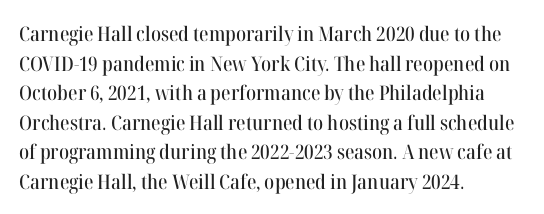
{"italic": "no", "underline": "no", "align": "left", "line_spacing": "normal", "line_spacing_ratio": 1.48, "letter_spacing": "normal", "letter_spacing_em": 0.0, "glyph_px": 20}
